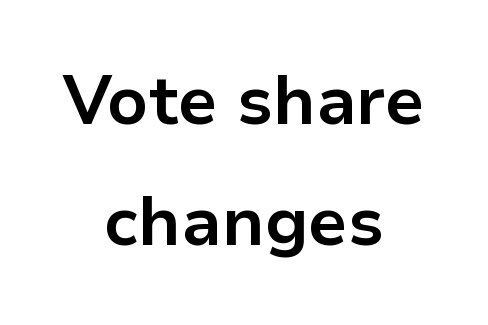
The image shows 68 px bold sans-serif type, upright; set centered, line spacing 1.78x, normal letter spacing, not underlined; low stroke contrast and a medium x-height.
